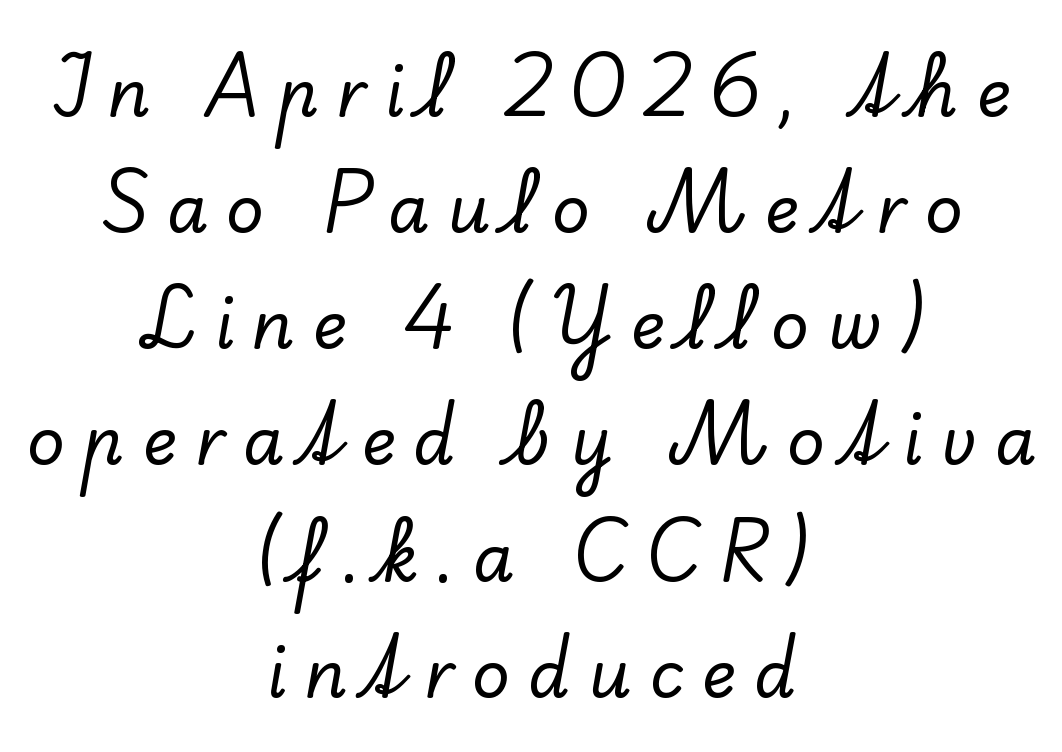
Q: Is the text italic (slanted)? A: Yes.
Q: Is the typeface a serif or a sans-serif typeface? A: Serif.
Q: Is the text underlined? A: No.
Q: How is the paragraph aligned? A: Centered.
Q: Is the spacing between letters normal or unusually wide? A: Unusually wide.
Q: Width (condensed, normal, or wide)? A: Normal.
Q: Stroke contrast? A: Low.
Q: x-height? A: Small.
Q: Monospaced? A: No.
